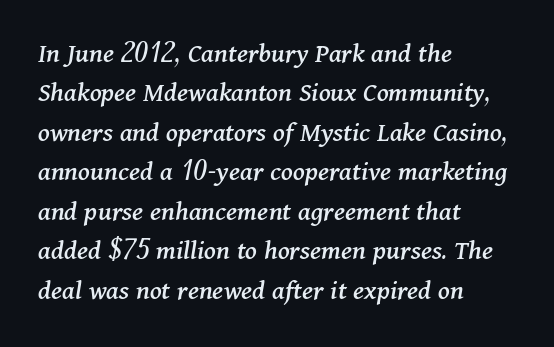
The image shows 29 px serif type, italic (leaning right); set left-aligned, normal line spacing (1.36x), normal letter spacing, not underlined; medium stroke contrast and a medium x-height.
